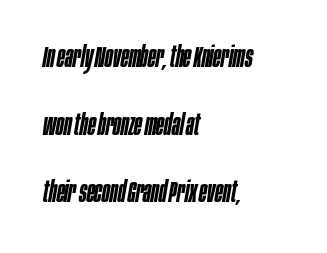
{"italic": "yes", "lean": "right", "slant_degrees": 10, "bold": "semi", "weight": "semibold", "width": "condensed", "stroke_contrast": "low", "x_height": "large", "monospaced": "no", "underline": "no", "align": "left", "line_spacing": "loose", "line_spacing_ratio": 2.33, "letter_spacing": "normal", "letter_spacing_em": 0.0, "glyph_px": 29}
